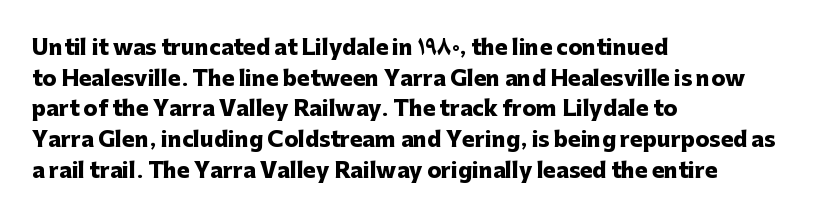
The image shows 21 px bold type, upright; set left-aligned, normal line spacing (1.46x), normal letter spacing, not underlined.
